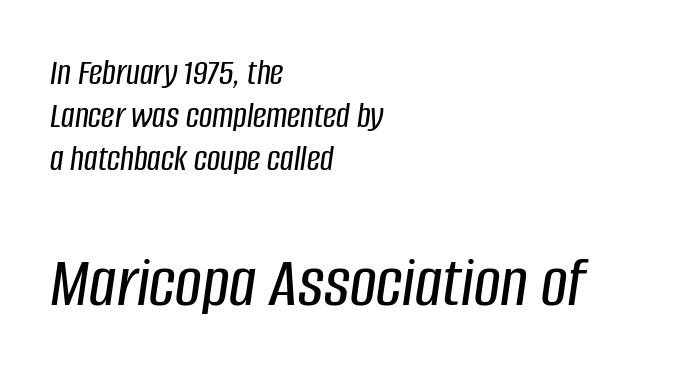
Two sizes are in play, and the larger belongs to the second block. The rendering uses natural spacing where letterforms have individual widths. The rendering anchors every line to the left-hand side. The text carries the slant typical of an italic or oblique font. Anything drawn beneath the words? Only blank space. Nobody touched the tracking dial on this one.
